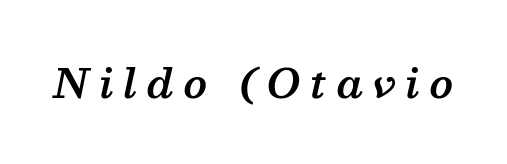
{"serif": "yes", "italic": "yes", "lean": "right", "slant_degrees": 13, "bold": "semi", "weight": "semibold", "width": "normal", "stroke_contrast": "medium", "x_height": "medium", "monospaced": "no", "underline": "no", "letter_spacing": "wide", "letter_spacing_em": 0.26, "glyph_px": 39}
